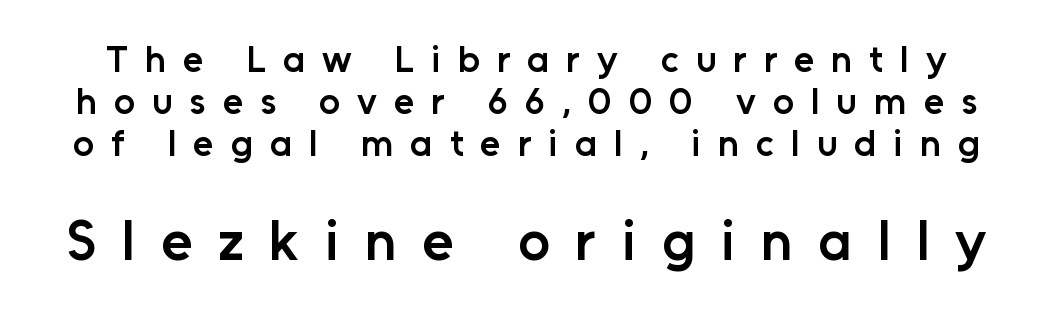
Q: Is the text bold? A: Semi-bold.
Q: Is the text italic (slanted)? A: No, it is upright.
Q: Is the typeface a serif or a sans-serif typeface? A: Sans-serif.
Q: Is the text underlined? A: No.
Q: Is the spacing between letters normal or unusually wide? A: Unusually wide.
Q: Is the spacing between lines tight, normal or loose? A: Tight.
Q: Which block of text is set in a larger size, the first (top) or the second (bottom)? A: The second (bottom) one.
Q: Width (condensed, normal, or wide)? A: Normal.
Q: Stroke contrast? A: Low.
Q: x-height? A: Medium.
Q: Monospaced? A: No.
